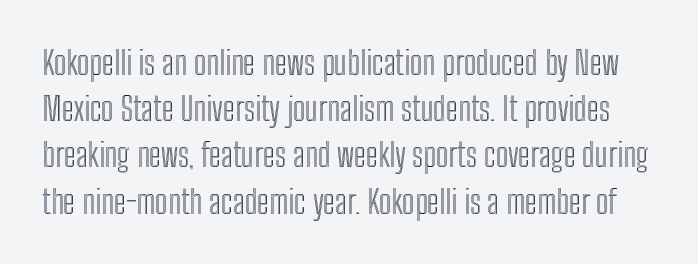
Q: Is the text italic (slanted)? A: No, it is upright.
Q: Is the text underlined? A: No.
Q: Is the spacing between letters normal or unusually wide? A: Normal.
Q: Is the spacing between lines tight, normal or loose? A: Normal.
Q: Width (condensed, normal, or wide)? A: Condensed.
Q: x-height? A: Medium.
Q: Monospaced? A: No.
